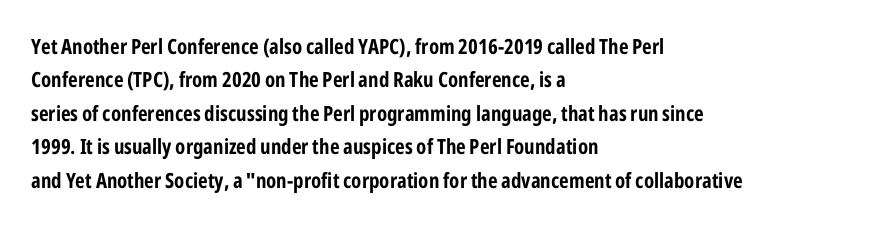
The lines sit at an ordinary, default distance from one another. Bare-footed words on every line. The rendering uses a bold face; every stroke is thick and dark. Posture: upright roman.
